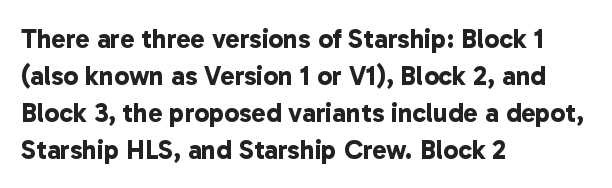
{"bold": "yes", "underline": "no", "align": "left", "line_spacing": "normal", "line_spacing_ratio": 1.37, "letter_spacing": "normal", "letter_spacing_em": 0.0, "glyph_px": 27}
